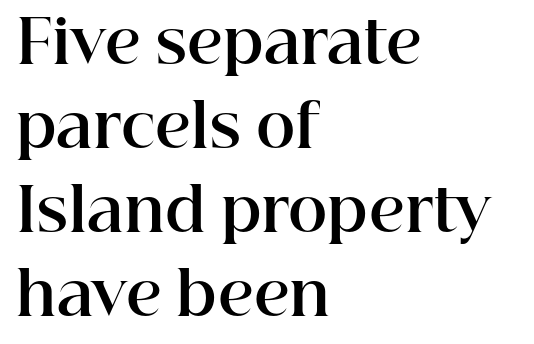
Q: Is the text bold? A: Yes.
Q: Is the text italic (slanted)? A: No, it is upright.
Q: Is the typeface a serif or a sans-serif typeface? A: Serif.
Q: Is the text underlined? A: No.
Q: How is the paragraph aligned? A: Left-aligned.
Q: Is the spacing between letters normal or unusually wide? A: Normal.
Q: Is the spacing between lines tight, normal or loose? A: Normal.
Q: Width (condensed, normal, or wide)? A: Normal.
Q: Stroke contrast? A: High.
Q: x-height? A: Medium.
Q: Monospaced? A: No.
